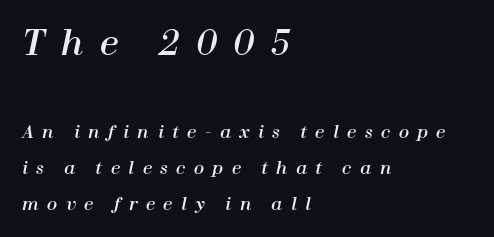
The image shows 34 px text type, italic (leaning right); set left-aligned, loose line spacing (2.11x), unusually wide letter spacing (+0.49 em), not underlined; the first (top) block is 2.0x larger; high stroke contrast and a medium x-height.
